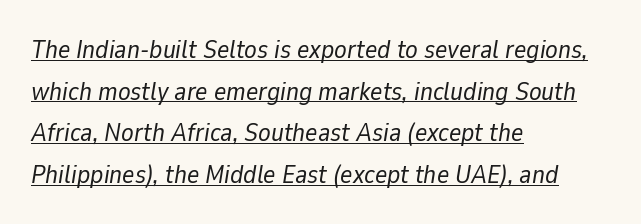
The image shows 26 px text type, italic (leaning right); set left-aligned, normal line spacing (1.6x), normal letter spacing, underlined.
